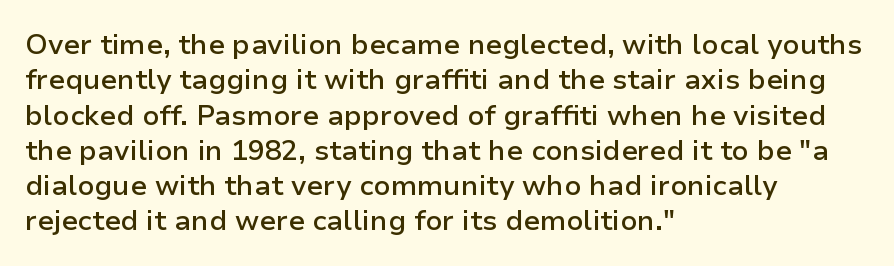
The image shows 28 px semibold sans-serif type, upright; set left-aligned, normal line spacing (1.26x), normal letter spacing, not underlined; low stroke contrast and a medium x-height.
